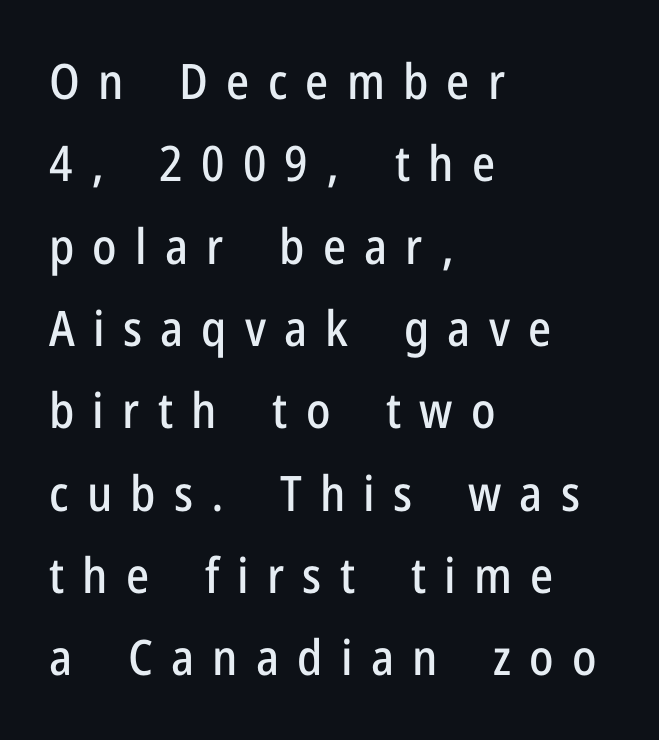
{"serif": "no", "italic": "no", "width": "condensed", "stroke_contrast": "low", "x_height": "medium", "monospaced": "no", "underline": "no", "align": "left", "line_spacing": "normal", "line_spacing_ratio": 1.68, "letter_spacing": "wide", "letter_spacing_em": 0.37, "glyph_px": 49}
